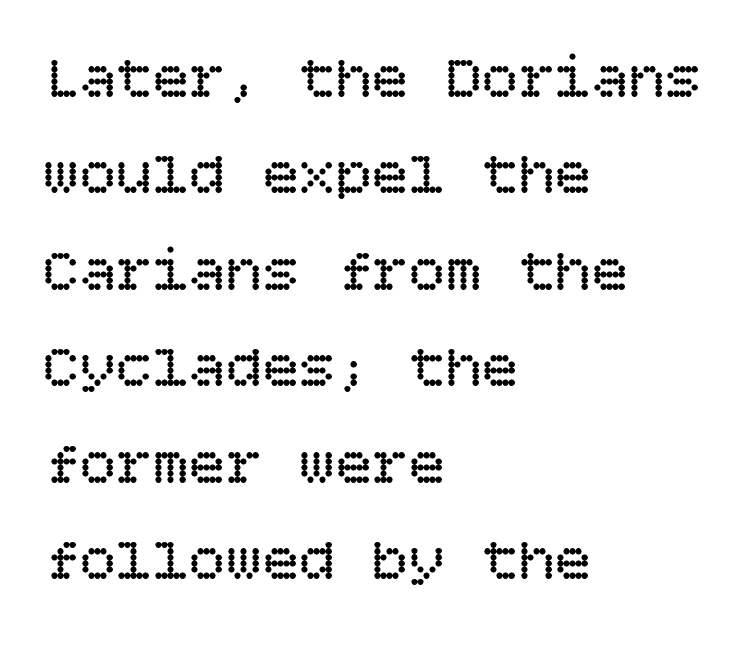
Q: Is the text bold? A: No.
Q: Is the text italic (slanted)? A: No, it is upright.
Q: Is the text underlined? A: No.
Q: How is the paragraph aligned? A: Left-aligned.
Q: Is the spacing between letters normal or unusually wide? A: Normal.
Q: Is the spacing between lines tight, normal or loose? A: Normal.
Q: Width (condensed, normal, or wide)? A: Normal.
Q: Stroke contrast? A: Low.
Q: x-height? A: Large.
